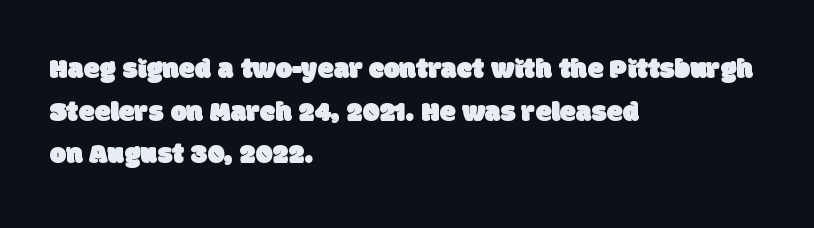
Varying glyph widths throughout — classic text-font behaviour. What kind of face is this? One without serifs — a sans. Tracking here is standard; glyphs follow each other at the usual distance. Rule under the text: the space is simply empty. One glance says typical: line gaps are just what's usual.
